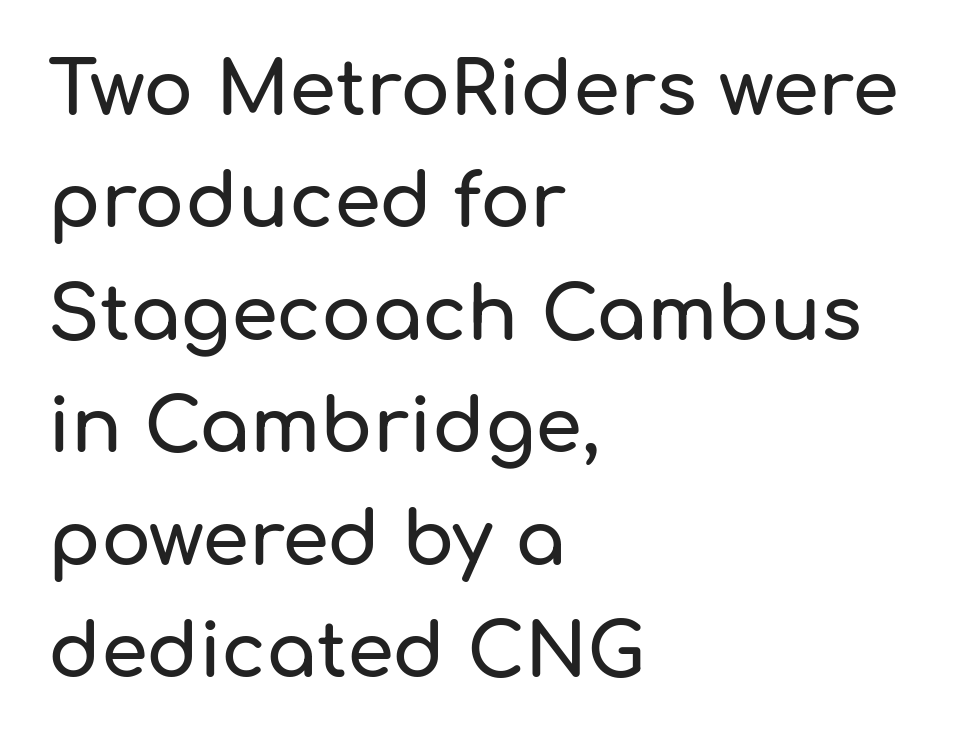
The image shows 75 px sans-serif type, upright; set left-aligned, normal line spacing (1.5x), normal letter spacing, not underlined; low stroke contrast and a medium x-height.
